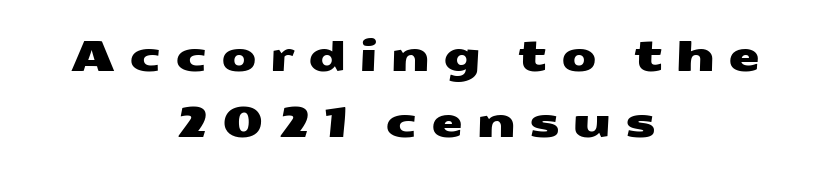
{"serif": "no", "width": "wide", "stroke_contrast": "medium", "x_height": "medium", "monospaced": "no", "underline": "no", "align": "center", "line_spacing": "normal", "line_spacing_ratio": 1.62, "letter_spacing": "wide", "letter_spacing_em": 0.32, "glyph_px": 41}
